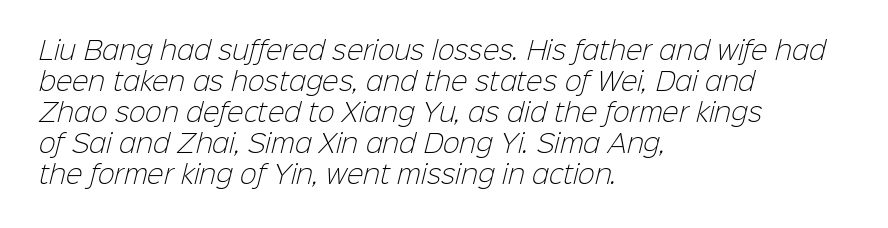
The image shows 25 px text type; set left-aligned, line spacing 1.24x, normal letter spacing, not underlined.
